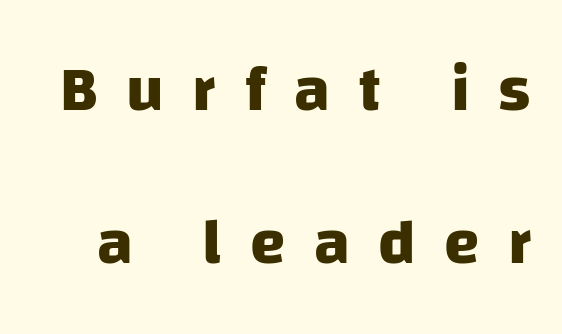
{"serif": "no", "bold": "yes", "weight": "heavy", "width": "normal", "stroke_contrast": "low", "x_height": "large", "monospaced": "no", "underline": "no", "line_spacing": "loose", "line_spacing_ratio": 2.39, "letter_spacing": "wide", "letter_spacing_em": 0.44, "glyph_px": 64}
